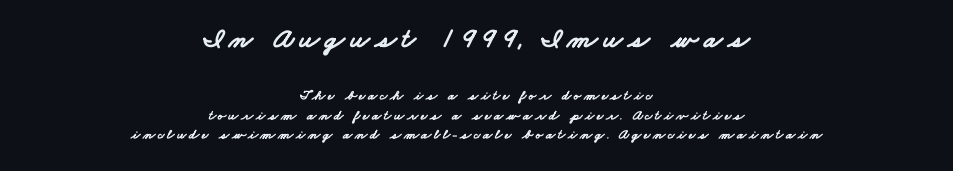
The image shows 28 px bold, wide sans-serif type; set centered, normal line spacing (1.41x), not underlined; the first (top) block is 2.0x larger; low stroke contrast and a small x-height.
